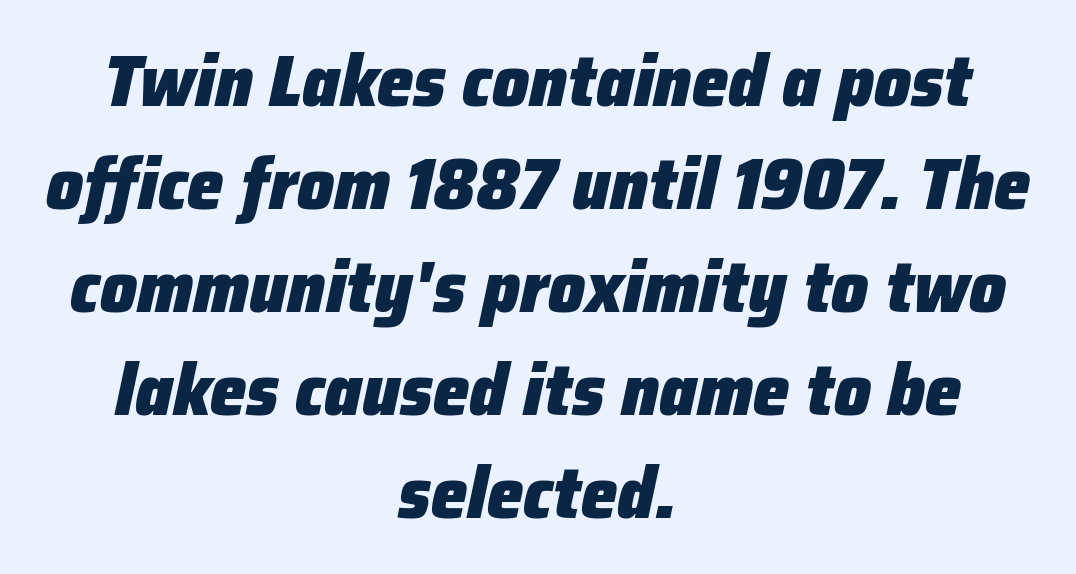
{"italic": "yes", "lean": "right", "slant_degrees": 12, "bold": "yes", "weight": "heavy", "width": "normal", "stroke_contrast": "low", "x_height": "medium", "monospaced": "no", "underline": "no", "align": "center", "line_spacing": "normal", "line_spacing_ratio": 1.41, "letter_spacing": "normal", "letter_spacing_em": 0.0, "glyph_px": 73}
